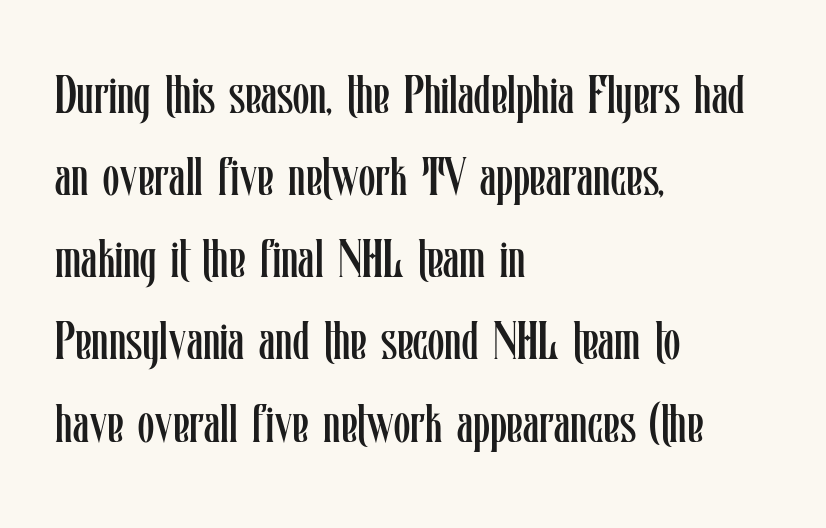
The image shows 53 px regular-weight, condensed type, upright; set left-aligned, normal line spacing (1.55x), normal letter spacing, not underlined; low stroke contrast and a medium x-height.
